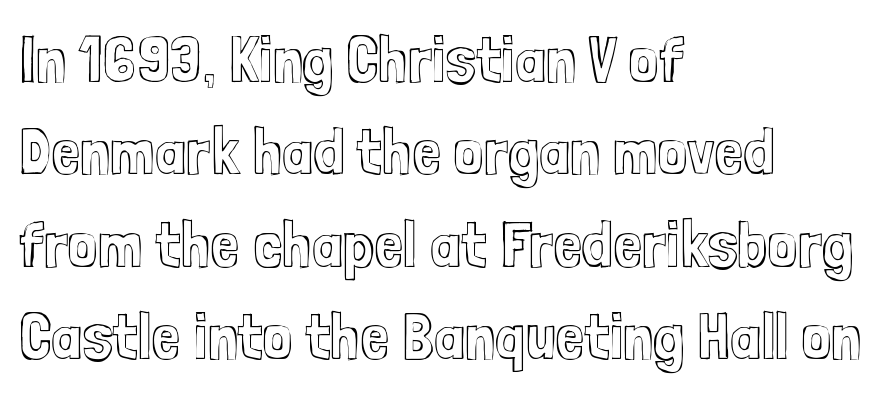
Q: Is the text italic (slanted)? A: No, it is upright.
Q: Is the text underlined? A: No.
Q: How is the paragraph aligned? A: Left-aligned.
Q: Is the spacing between letters normal or unusually wide? A: Normal.
Q: Is the spacing between lines tight, normal or loose? A: Normal.
Q: Width (condensed, normal, or wide)? A: Condensed.
Q: x-height? A: Medium.
Q: Monospaced? A: No.
